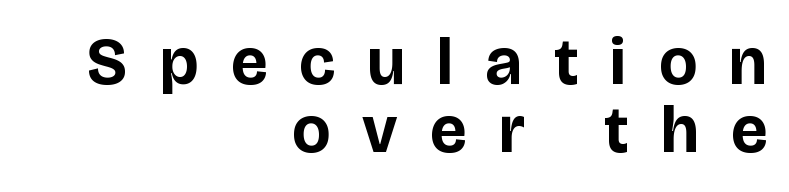
The foot of each line stays bare and open. Leftover space on each line is placed entirely before the opening word. A dark, heavy texture on the line: the type is bold. Does the lettering tilt? It doesn't — this is upright.
